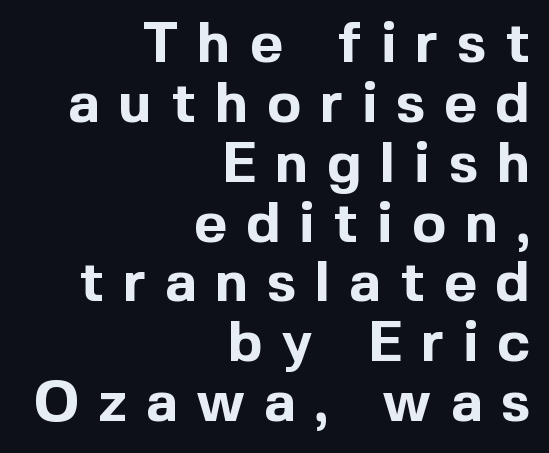
The image shows 57 px bold sans-serif type, upright; set right-aligned, tight line spacing (1.05x), unusually wide letter spacing (+0.33 em), not underlined; a medium x-height.
